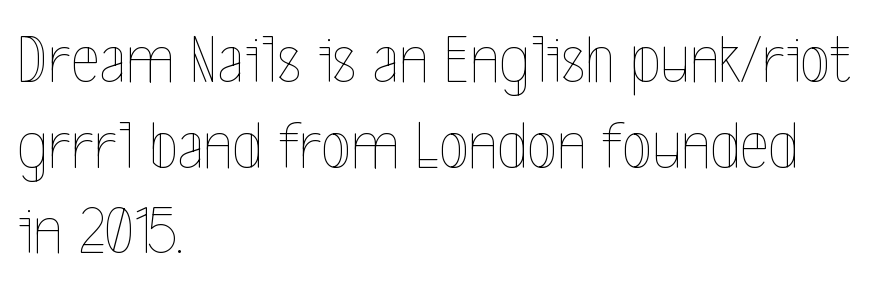
{"italic": "no", "bold": "no", "weight": "thin", "width": "condensed", "x_height": "medium", "monospaced": "no", "underline": "no", "align": "left", "line_spacing_ratio": 1.24, "letter_spacing": "normal", "letter_spacing_em": 0.0, "glyph_px": 69}
